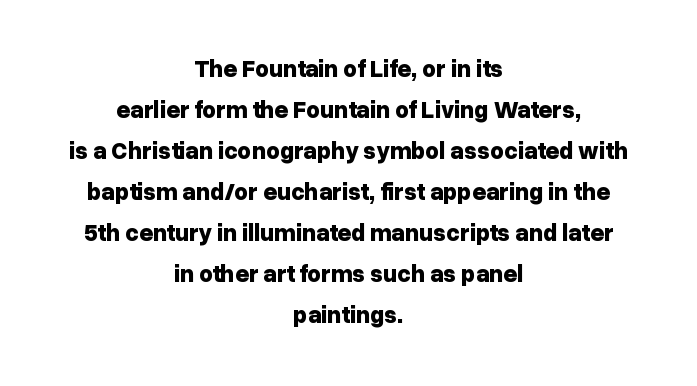
The image shows 24 px bold type, upright; set centered, line spacing 1.71x, normal letter spacing, not underlined.
